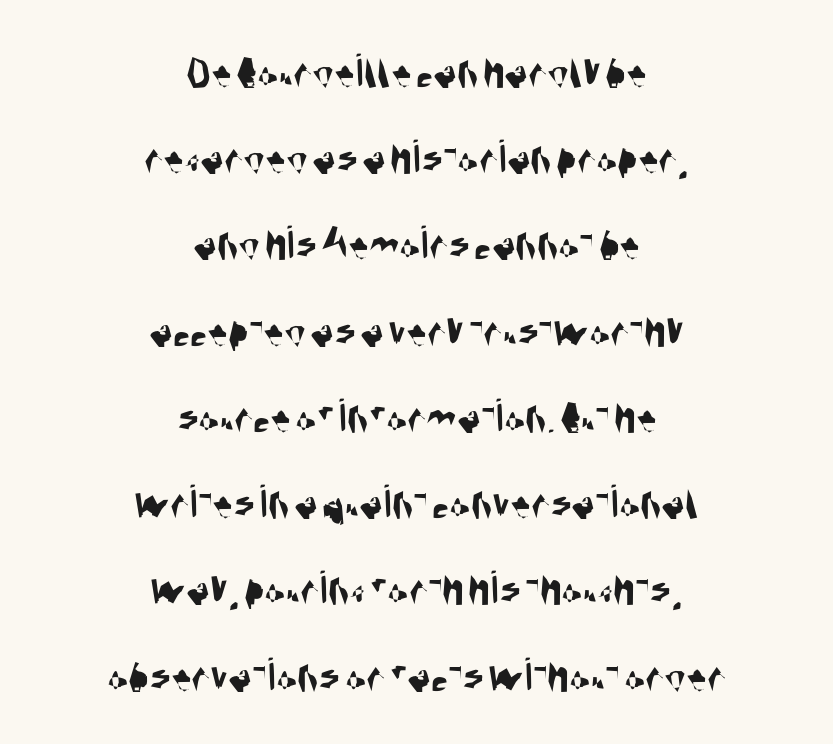
Q: Is the typeface a serif or a sans-serif typeface? A: Sans-serif.
Q: Is the text underlined? A: No.
Q: How is the paragraph aligned? A: Centered.
Q: Is the spacing between letters normal or unusually wide? A: Normal.
Q: Width (condensed, normal, or wide)? A: Condensed.
Q: Stroke contrast? A: Medium.
Q: x-height? A: Large.
Q: Monospaced? A: No.
